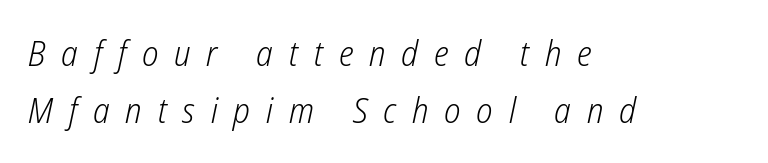
{"italic": "yes", "lean": "right", "slant_degrees": 12, "bold": "no", "weight": "light", "width": "condensed", "stroke_contrast": "low", "x_height": "medium", "monospaced": "no", "underline": "no", "align": "left", "line_spacing": "normal", "line_spacing_ratio": 1.63, "letter_spacing": "wide", "letter_spacing_em": 0.45, "glyph_px": 35}
